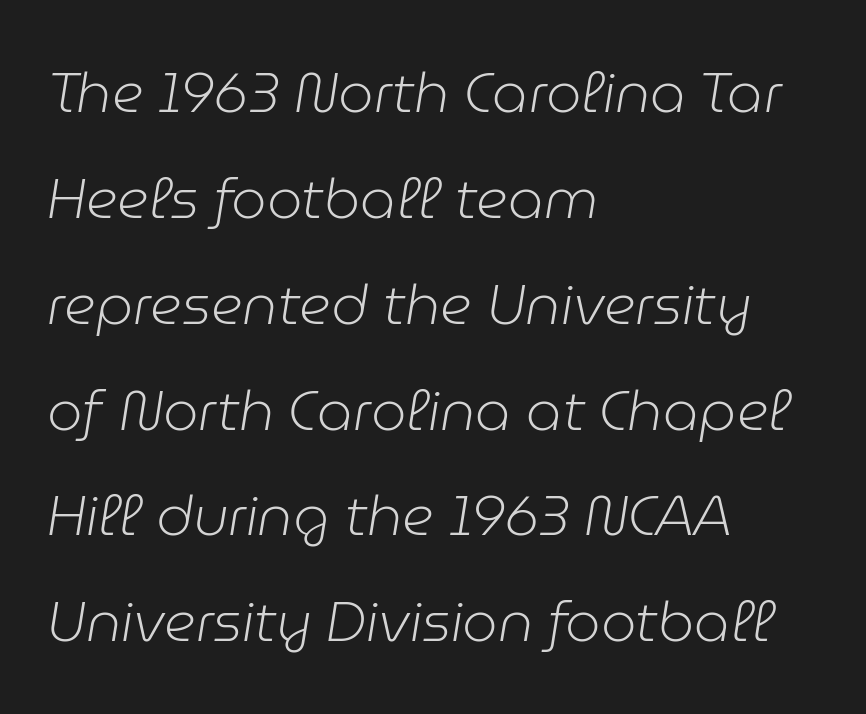
{"italic": "yes", "lean": "right", "slant_degrees": 9, "bold": "no", "weight": "light", "width": "normal", "stroke_contrast": "low", "x_height": "medium", "monospaced": "no", "underline": "no", "align": "left", "line_spacing_ratio": 1.89, "letter_spacing": "normal", "letter_spacing_em": 0.0, "glyph_px": 56}
